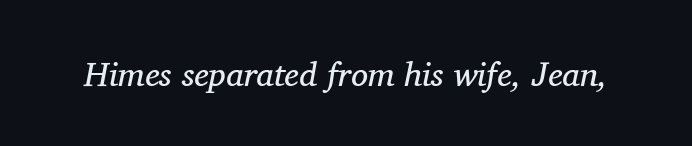
Clear beneath every line of the passage. The type is set solid horizontally, with unmodified tracking. Proportional: the letters do not fall into vertical columns. Letterform terminals end in serifs throughout the passage. The typeface has the unassuming heft of standard copy or less. Tall strokes in this sample are angled rather than plumb.
